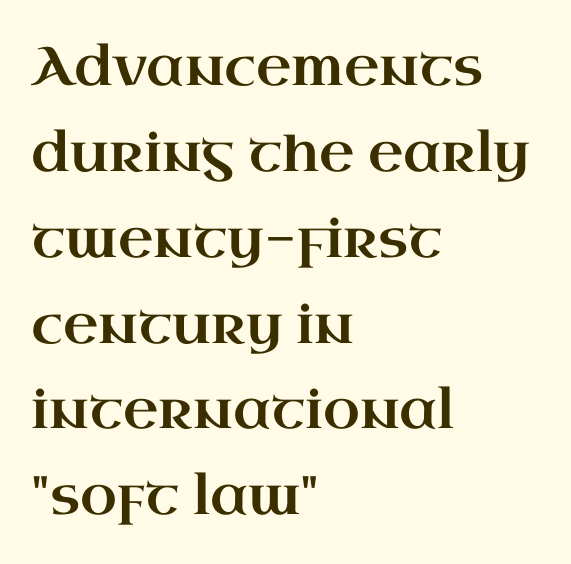
Where is the straight margin? On the left. Leading matches the norm, producing a regular column. Ascenders rise straight up at ninety degrees. The specimen omits any rule beneath the text block's lines.
